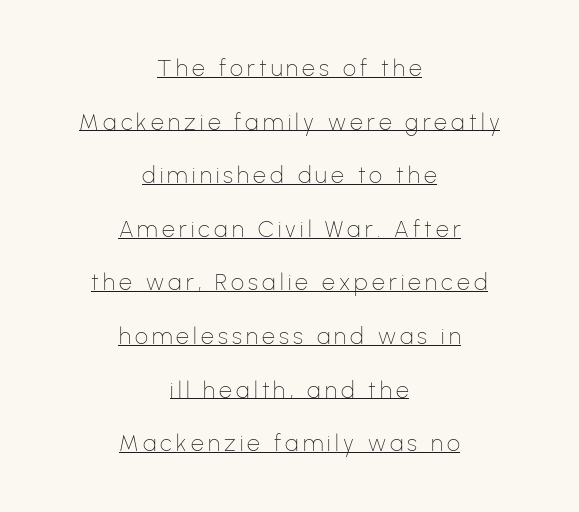
{"italic": "no", "bold": "no", "underline": "yes", "align": "center", "line_spacing": "loose", "line_spacing_ratio": 2.33, "glyph_px": 23}
